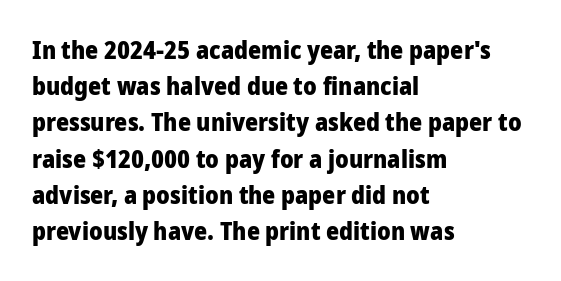
Q: Is the text bold? A: Yes.
Q: Is the text italic (slanted)? A: No, it is upright.
Q: Is the text underlined? A: No.
Q: How is the paragraph aligned? A: Left-aligned.
Q: Is the spacing between letters normal or unusually wide? A: Normal.
Q: Is the spacing between lines tight, normal or loose? A: Normal.
